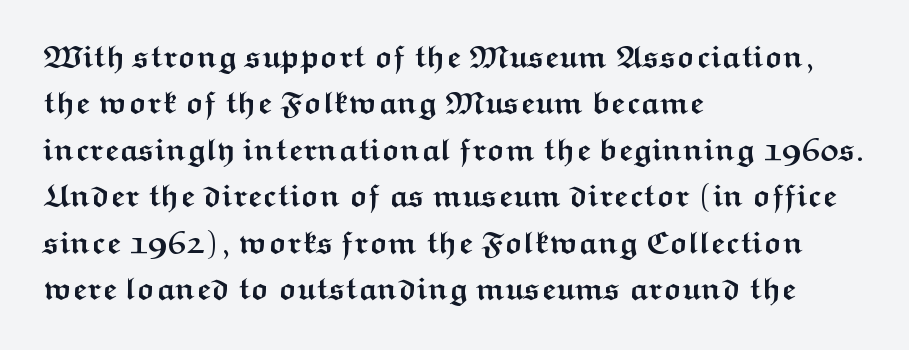
{"serif": "no", "italic": "no", "bold": "yes", "weight": "semibold", "width": "wide", "stroke_contrast": "medium", "x_height": "medium", "monospaced": "no", "underline": "no", "align": "left", "line_spacing": "normal", "line_spacing_ratio": 1.45, "letter_spacing": "normal", "letter_spacing_em": 0.0, "glyph_px": 32}
